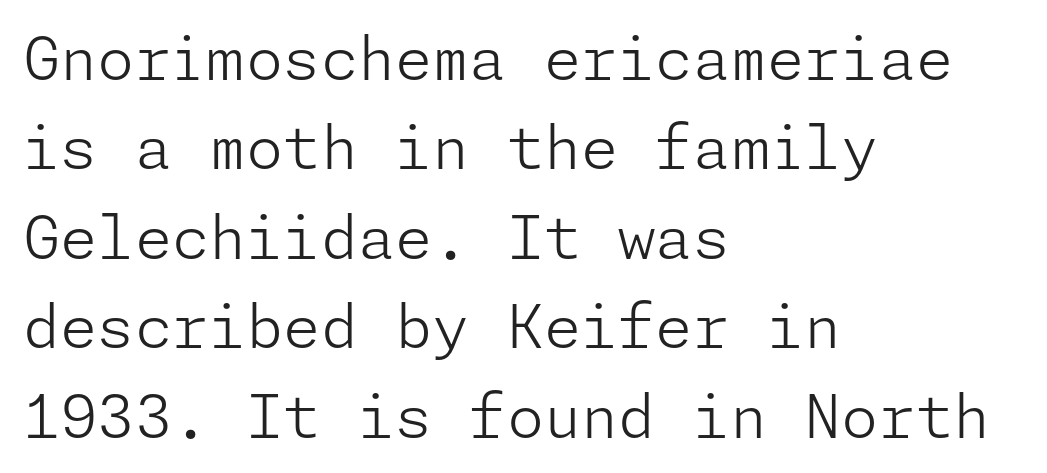
These lines sit exactly where default settings would place them. Descenders are the only things crossing below the line. The rendering shows plain stroke endings on the letterforms — a sans-serif design. This sample uses an upright cut, with every glyph sitting square on the baseline.
